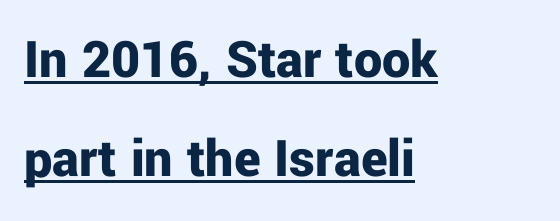
The image shows 56 px bold sans-serif type, upright; set left-aligned, line spacing 1.76x, normal letter spacing, underlined; low stroke contrast and a medium x-height.
